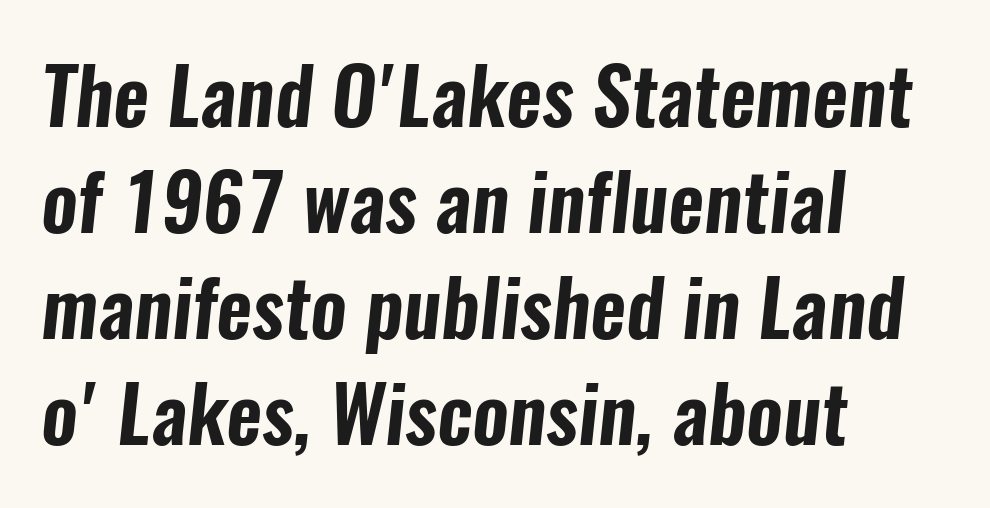
Q: Is the typeface a serif or a sans-serif typeface? A: Sans-serif.
Q: Is the text underlined? A: No.
Q: How is the paragraph aligned? A: Left-aligned.
Q: Is the spacing between letters normal or unusually wide? A: Normal.
Q: Is the spacing between lines tight, normal or loose? A: Normal.
Q: Width (condensed, normal, or wide)? A: Condensed.
Q: Stroke contrast? A: Low.
Q: x-height? A: Medium.
Q: Monospaced? A: No.
